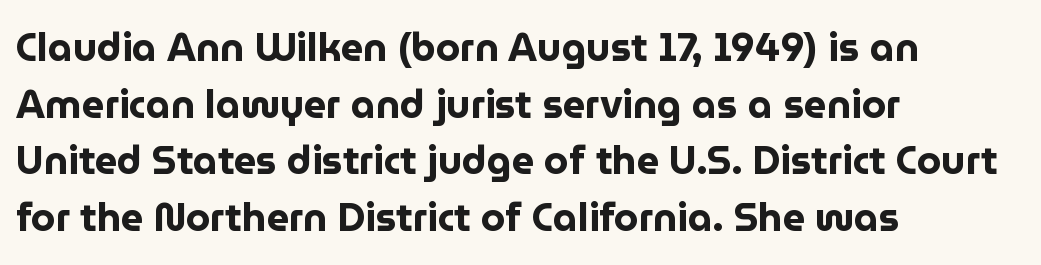
Q: Is the text bold? A: Yes.
Q: Is the text italic (slanted)? A: No, it is upright.
Q: Is the typeface a serif or a sans-serif typeface? A: Sans-serif.
Q: Is the text underlined? A: No.
Q: How is the paragraph aligned? A: Left-aligned.
Q: Is the spacing between letters normal or unusually wide? A: Normal.
Q: Is the spacing between lines tight, normal or loose? A: Normal.
Q: Width (condensed, normal, or wide)? A: Normal.
Q: Stroke contrast? A: Low.
Q: x-height? A: Medium.
Q: Monospaced? A: No.
